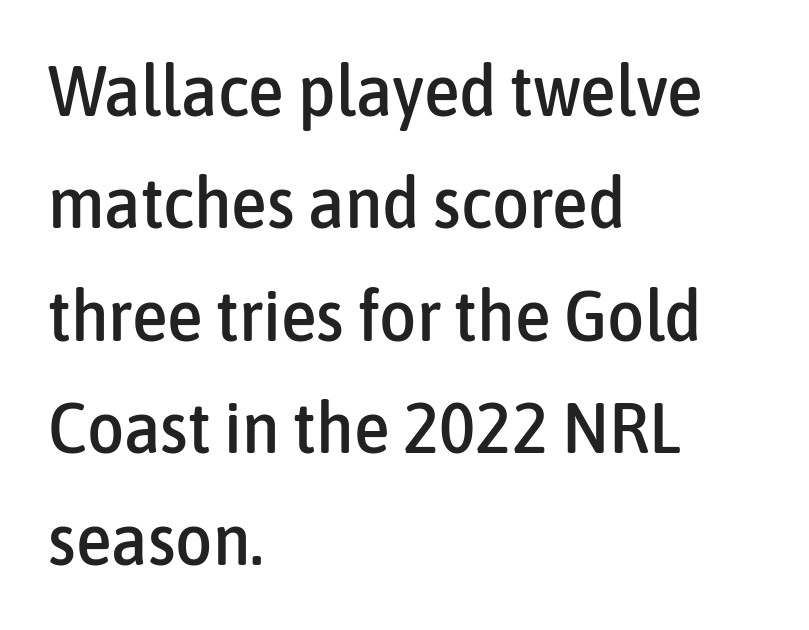
{"serif": "no", "italic": "no", "width": "condensed", "stroke_contrast": "low", "x_height": "medium", "monospaced": "no", "underline": "no", "align": "left", "line_spacing": "normal", "line_spacing_ratio": 1.56, "letter_spacing": "normal", "letter_spacing_em": 0.0, "glyph_px": 72}
